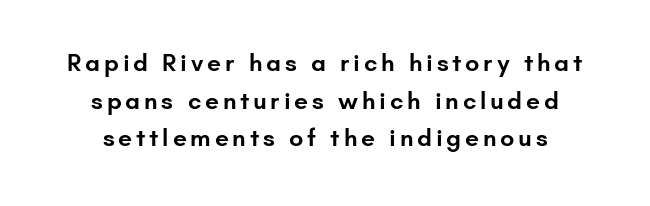
The image shows 25 px text type, upright; set normal line spacing (1.51x), not underlined.
